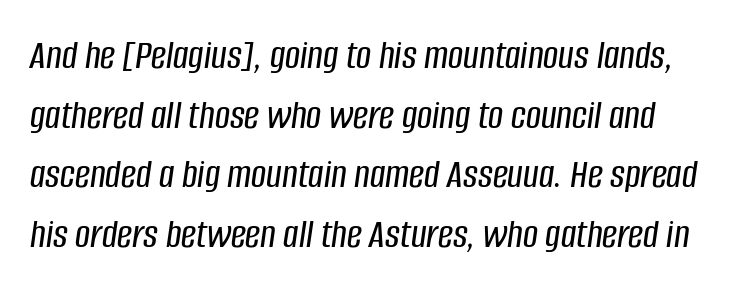
The image shows 42 px condensed type, italic (leaning right); set normal line spacing (1.42x), normal letter spacing, not underlined; low stroke contrast and a large x-height.
